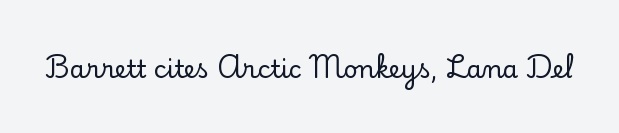
Q: Is the text italic (slanted)? A: No, it is upright.
Q: Is the text underlined? A: No.
Q: Is the spacing between letters normal or unusually wide? A: Normal.
